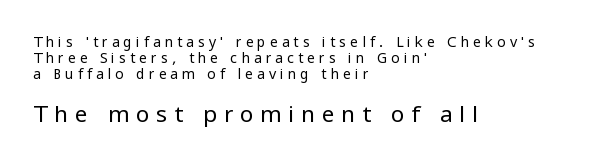
In CSS terms this would be text-align: left. Honestly, there is no underline to notice here at all. The face looks like a standard text weight, possibly lighter. The letters in the lower block stand taller than those in the block above. The line texture is sparse and dotted thanks to wide tracking. Is there much room between lines? No — they nearly touch.
